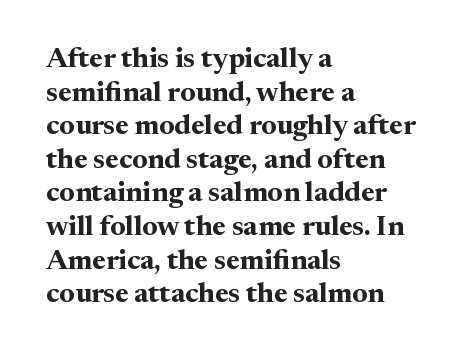
Q: Is the text bold? A: Yes.
Q: Is the text italic (slanted)? A: No, it is upright.
Q: Is the typeface a serif or a sans-serif typeface? A: Serif.
Q: Is the text underlined? A: No.
Q: How is the paragraph aligned? A: Left-aligned.
Q: Is the spacing between letters normal or unusually wide? A: Normal.
Q: Width (condensed, normal, or wide)? A: Normal.
Q: Stroke contrast? A: Medium.
Q: x-height? A: Medium.
Q: Monospaced? A: No.
